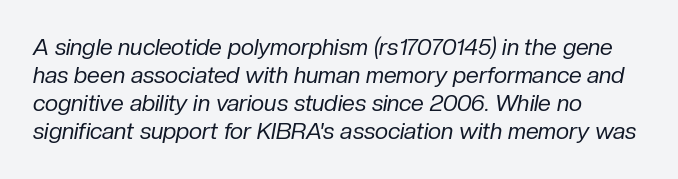
Students, note that the glyphs here touch the page at normal intervals. Plain, unruled lines of type. You can tell it's italic because the verticals aren't actually vertical. These lines stack with their left ends in a neat column. A light-to-regular cut is what we see here.
